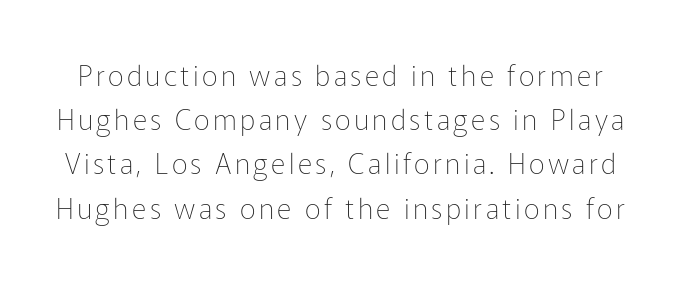
Unbolded letterforms with no extra heft. Each letter keeps its own natural width here, so spacing adapts to shape. Letterform terminals end flat and unadorned throughout the passage. Compared with typical paragraphs, the rows here are spaced about the same. Anything drawn beneath the words? Only blank space.
